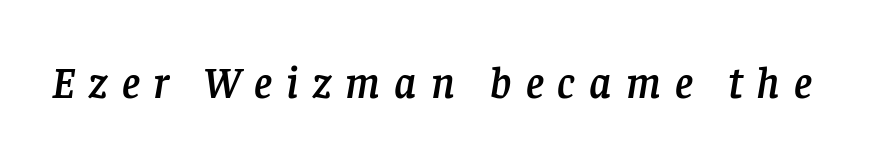
{"serif": "yes", "italic": "yes", "lean": "right", "slant_degrees": 8, "width": "normal", "stroke_contrast": "low", "x_height": "large", "monospaced": "no", "underline": "no", "letter_spacing": "wide", "letter_spacing_em": 0.32, "glyph_px": 44}
